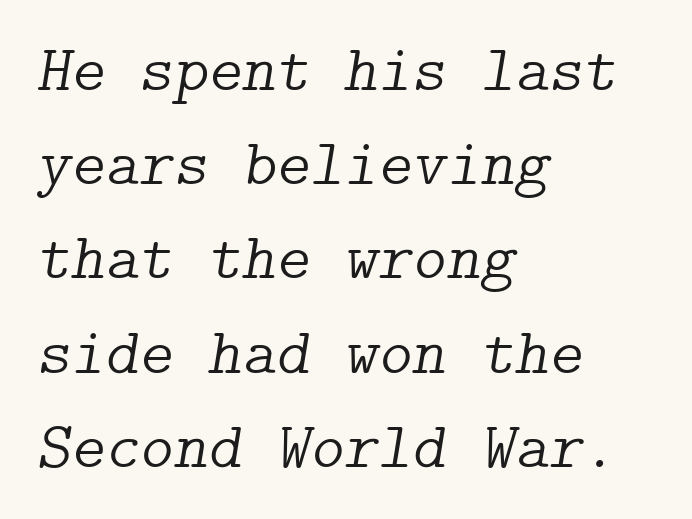
The image shows 65 px light serif type, italic (leaning right); set left-aligned, normal line spacing (1.45x), normal letter spacing, not underlined; low stroke contrast and a medium x-height.
